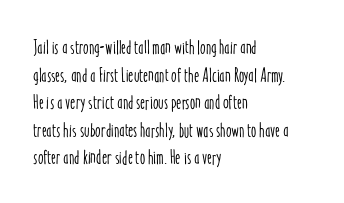
The block of text has a typical density, with ordinary space between rows. The letters stand straight up with perfectly vertical stems. Line starts are locked; line ends wander. Between one letter and the next there's only the usual sliver of space. Type without underlining.
